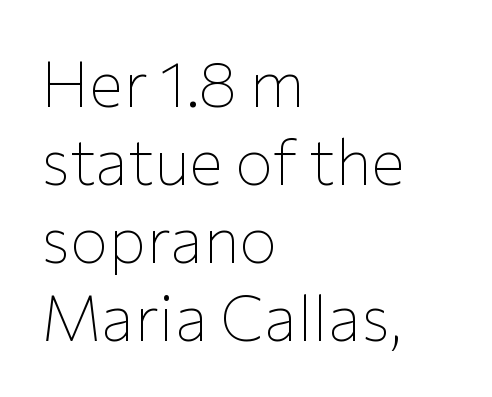
Q: Is the text bold? A: No.
Q: Is the text italic (slanted)? A: No, it is upright.
Q: Is the typeface a serif or a sans-serif typeface? A: Sans-serif.
Q: Is the text underlined? A: No.
Q: How is the paragraph aligned? A: Left-aligned.
Q: Is the spacing between letters normal or unusually wide? A: Normal.
Q: Width (condensed, normal, or wide)? A: Normal.
Q: Stroke contrast? A: Low.
Q: x-height? A: Medium.
Q: Monospaced? A: No.
